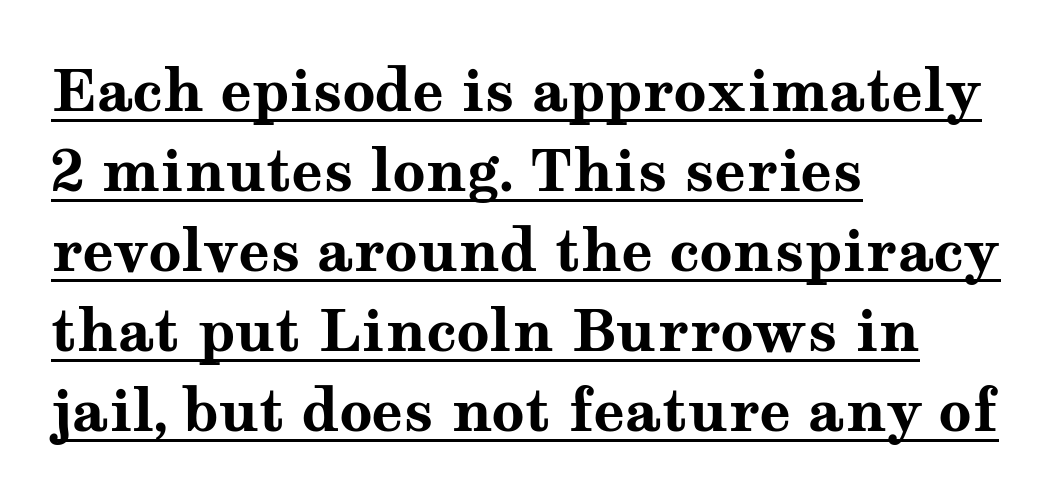
The lines are quadded left. Here the designer chose a conventional face with non-uniform glyph widths. Classification — serif. Notice how descenders clear the ascenders below comfortably — that's standard leading. A typesetter would call this zero additional tracking.
